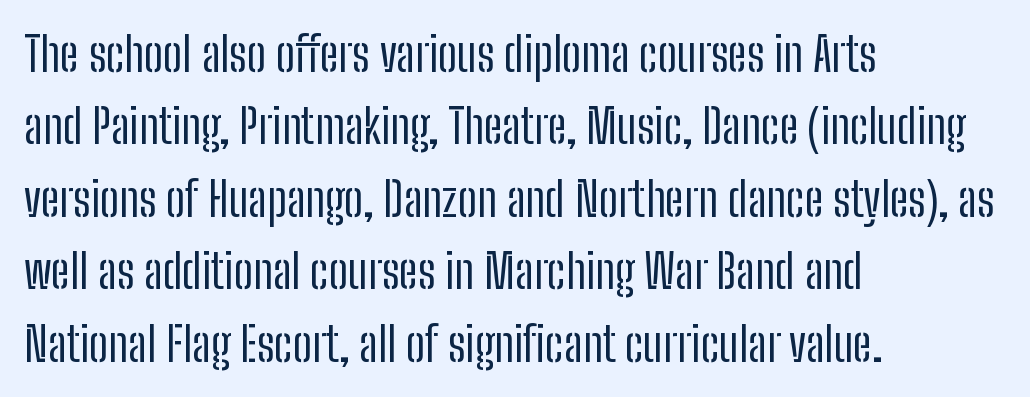
Q: Is the text bold? A: No.
Q: Is the text italic (slanted)? A: No, it is upright.
Q: Is the typeface a serif or a sans-serif typeface? A: Sans-serif.
Q: Is the text underlined? A: No.
Q: How is the paragraph aligned? A: Left-aligned.
Q: Is the spacing between letters normal or unusually wide? A: Normal.
Q: Is the spacing between lines tight, normal or loose? A: Normal.
Q: Width (condensed, normal, or wide)? A: Condensed.
Q: Stroke contrast? A: Low.
Q: x-height? A: Medium.
Q: Monospaced? A: No.
